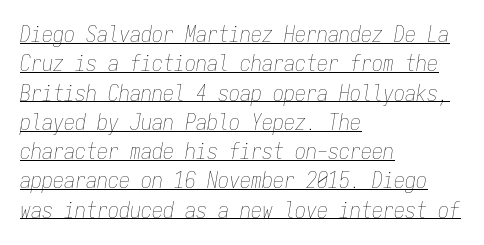
This rendering features underlined lettering. Compared with ordinary roman type, these characters are visibly tilted. The weight would be labelled regular, book, light, or lighter still. Students, observe: this is what conventionally led text looks like. What stands out about the letter spacing? Nothing — it is the standard amount. The text block is weighted toward the left margin, trailing off unevenly rightward.
